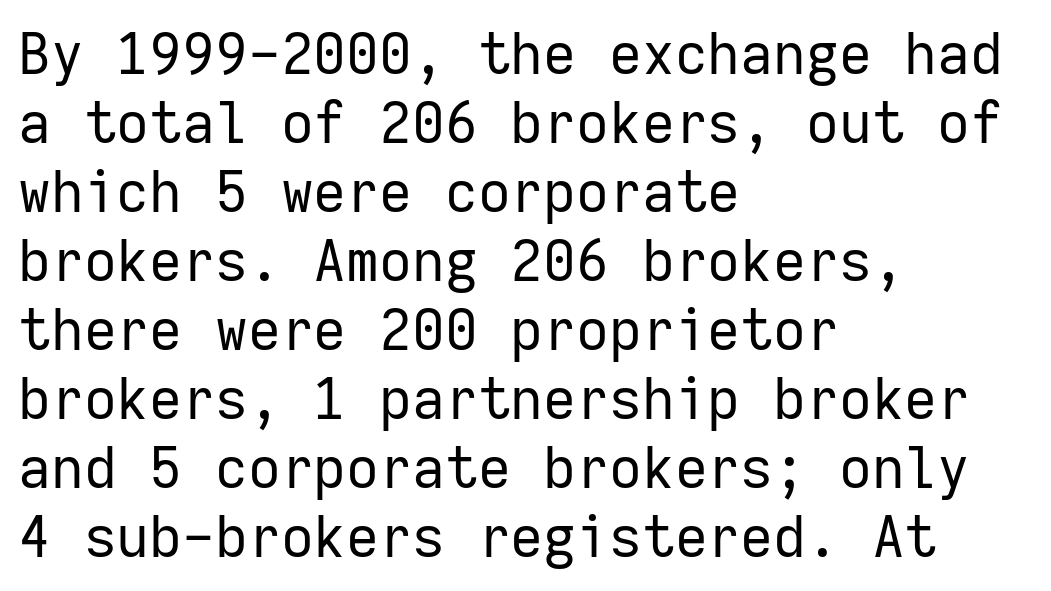
Is this a fixed-width face? Yes — each glyph sits in an identical cell. Notice how the passage keeps a crisp vertical edge on the left only. The font is comparable to plain body text, perhaps lighter. Observe the ordinary spacing: letters are neighbours, not strangers.
